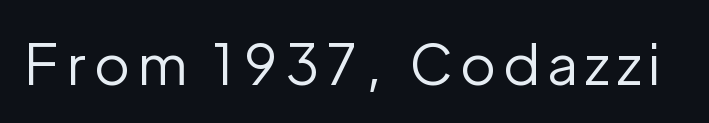
Q: Is the text bold? A: No.
Q: Is the text italic (slanted)? A: No, it is upright.
Q: Is the typeface a serif or a sans-serif typeface? A: Sans-serif.
Q: Is the text underlined? A: No.
Q: Width (condensed, normal, or wide)? A: Normal.
Q: Stroke contrast? A: Low.
Q: x-height? A: Medium.
Q: Monospaced? A: No.
